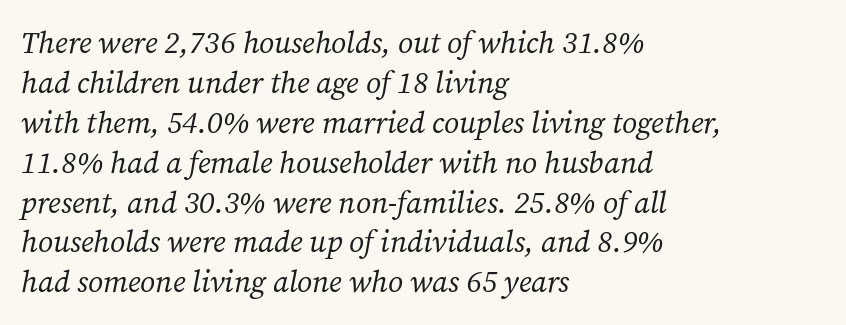
The image shows 30 px regular-weight serif type, italic (leaning right); set left-aligned, normal line spacing (1.33x), normal letter spacing, not underlined; medium stroke contrast and a medium x-height.
